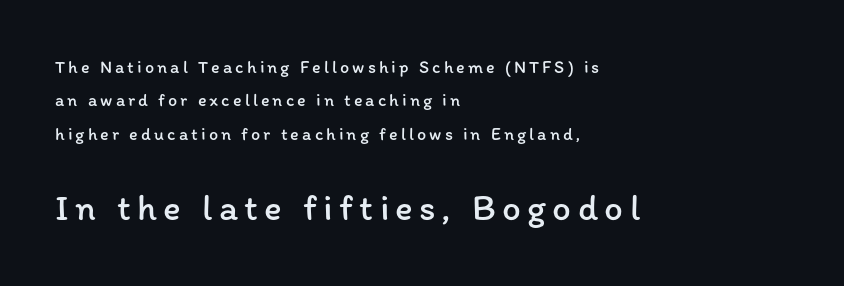
Note the varied advance widths — an 'i' is clearly narrower than an 'm'. Nope, not italic — everything's standing straight. The composition opens small and finishes big. Underline: absent. This sample is left-justified, so line endings fall wherever the words run out.
